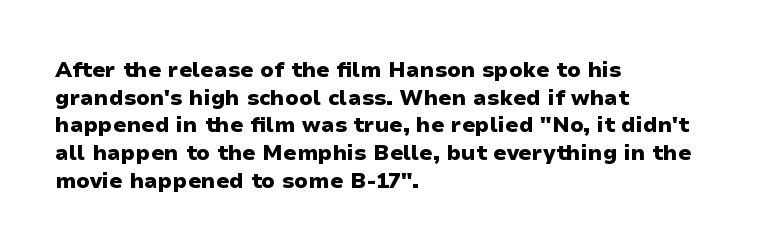
The image shows 21 px bold type, upright; set left-aligned, normal line spacing (1.32x), normal letter spacing, not underlined.
